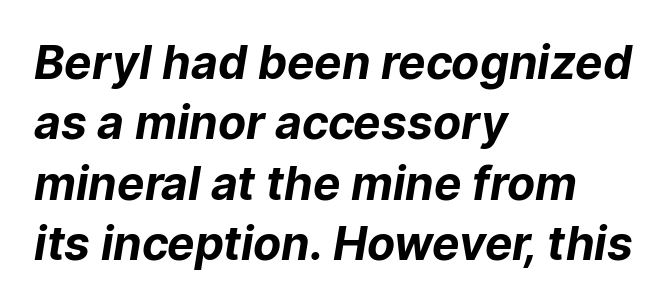
The image shows 46 px bold sans-serif type; set left-aligned, normal line spacing (1.31x), normal letter spacing, not underlined; low stroke contrast and a medium x-height.
